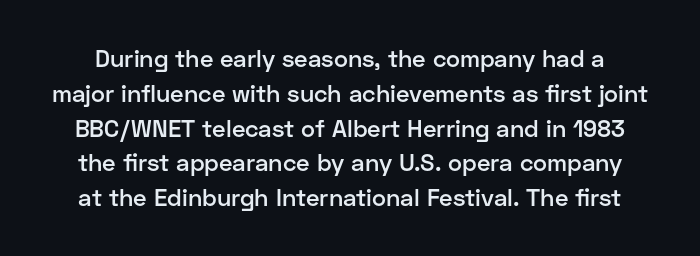
Q: Is the text bold? A: Semi-bold.
Q: Is the text italic (slanted)? A: No, it is upright.
Q: Is the text underlined? A: No.
Q: Is the spacing between letters normal or unusually wide? A: Normal.
Q: Is the spacing between lines tight, normal or loose? A: Normal.
